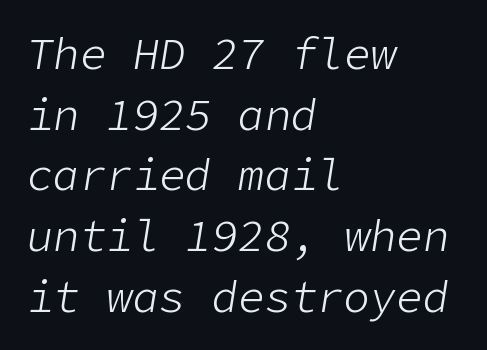
{"italic": "yes", "lean": "right", "slant_degrees": 9, "bold": "no", "weight": "light", "width": "normal", "stroke_contrast": "low", "x_height": "medium", "underline": "no", "align": "left", "line_spacing": "normal", "line_spacing_ratio": 1.38, "letter_spacing": "normal", "letter_spacing_em": 0.0, "glyph_px": 44}
